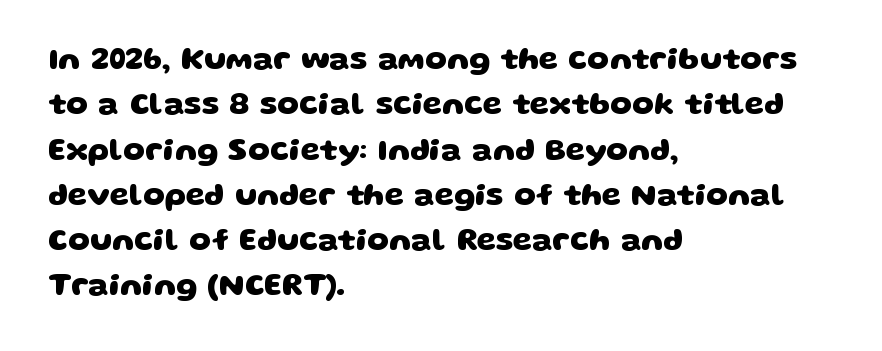
Q: Is the text bold? A: Yes.
Q: Is the typeface a serif or a sans-serif typeface? A: Sans-serif.
Q: Is the text underlined? A: No.
Q: How is the paragraph aligned? A: Left-aligned.
Q: Is the spacing between letters normal or unusually wide? A: Normal.
Q: Is the spacing between lines tight, normal or loose? A: Normal.
Q: Width (condensed, normal, or wide)? A: Wide.
Q: Stroke contrast? A: Low.
Q: x-height? A: Large.
Q: Monospaced? A: No.
